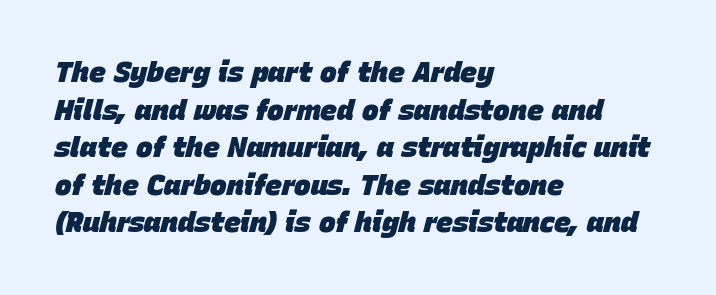
Looking at the ascenders, they clearly lean. Each letter keeps its own natural width here, so spacing adapts to shape. The area under the type is left untouched. In CSS terms this would be text-align: left. The letters sit at their default tracking, neither squeezed nor spread.
